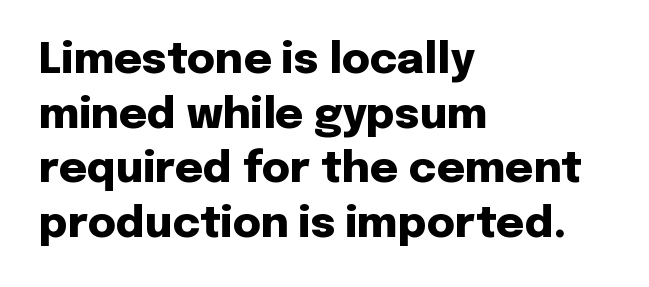
{"serif": "no", "italic": "no", "bold": "yes", "weight": "heavy", "width": "normal", "stroke_contrast": "low", "x_height": "medium", "monospaced": "no", "underline": "no", "align": "left", "line_spacing": "normal", "line_spacing_ratio": 1.27, "letter_spacing": "normal", "letter_spacing_em": 0.0, "glyph_px": 43}
